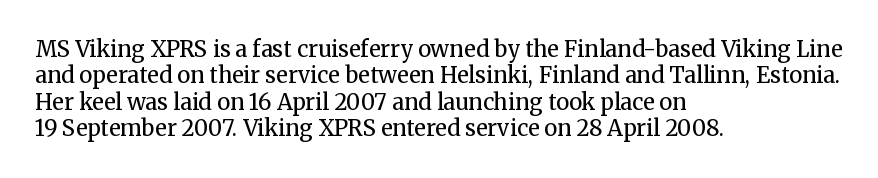
{"italic": "no", "bold": "no", "underline": "no", "align": "left", "line_spacing_ratio": 1.2, "letter_spacing": "normal", "letter_spacing_em": 0.0, "glyph_px": 22}
